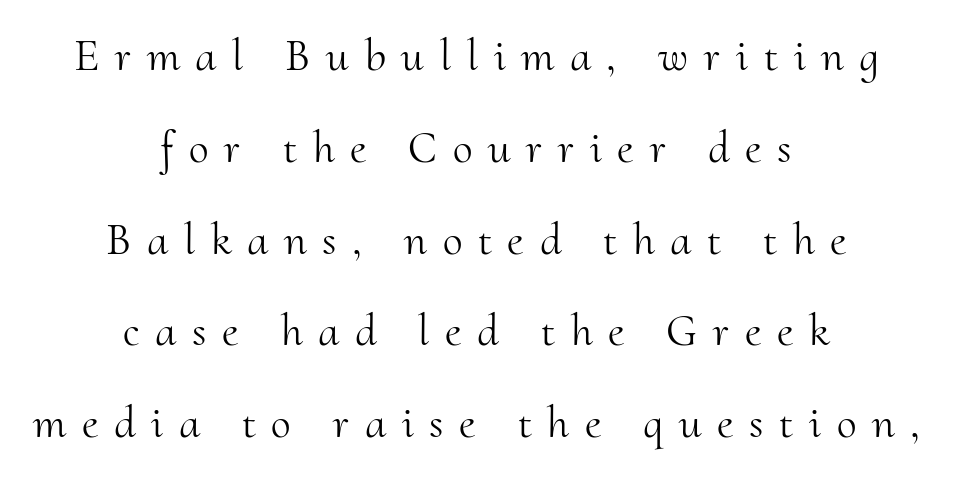
{"serif": "yes", "italic": "no", "bold": "no", "weight": "light", "width": "normal", "stroke_contrast": "medium", "x_height": "small", "monospaced": "no", "underline": "no", "align": "center", "line_spacing": "loose", "line_spacing_ratio": 2.04, "letter_spacing": "wide", "letter_spacing_em": 0.35, "glyph_px": 45}
